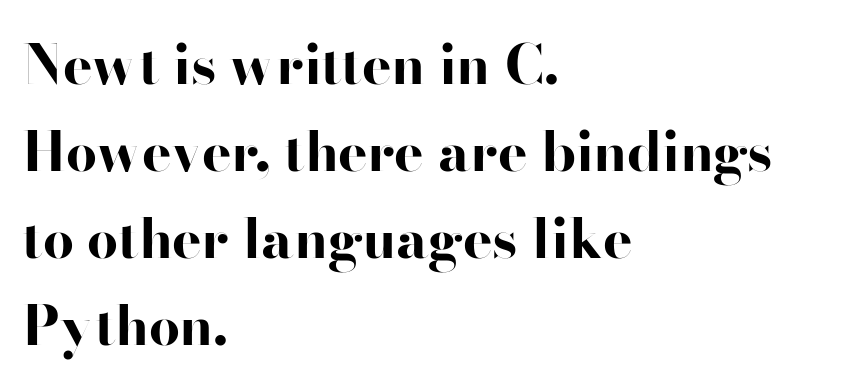
{"serif": "no", "italic": "no", "bold": "yes", "weight": "bold", "width": "wide", "stroke_contrast": "high", "x_height": "small", "monospaced": "no", "underline": "no", "align": "left", "line_spacing": "normal", "line_spacing_ratio": 1.58, "letter_spacing": "normal", "letter_spacing_em": 0.0, "glyph_px": 55}
